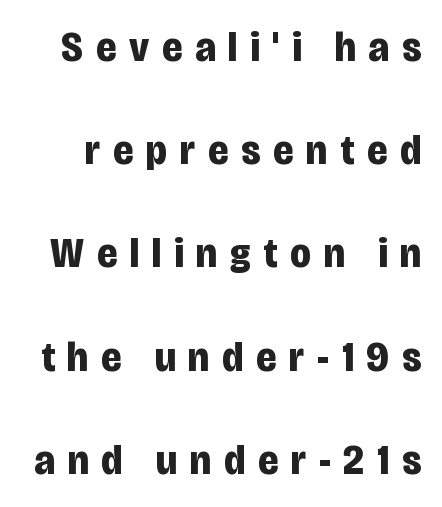
Q: Is the text bold? A: Yes.
Q: Is the text italic (slanted)? A: No, it is upright.
Q: Is the typeface a serif or a sans-serif typeface? A: Sans-serif.
Q: Is the text underlined? A: No.
Q: Is the spacing between letters normal or unusually wide? A: Unusually wide.
Q: Is the spacing between lines tight, normal or loose? A: Loose.
Q: Width (condensed, normal, or wide)? A: Condensed.
Q: Stroke contrast? A: Low.
Q: x-height? A: Large.
Q: Monospaced? A: No.
